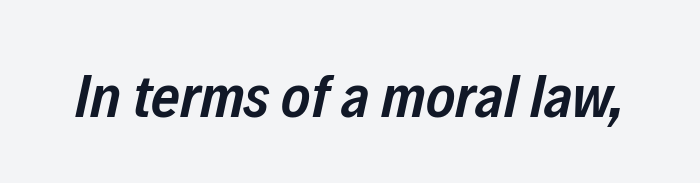
{"italic": "yes", "lean": "right", "slant_degrees": 12, "bold": "semi", "weight": "semibold", "width": "condensed", "stroke_contrast": "low", "x_height": "medium", "monospaced": "no", "underline": "no", "letter_spacing": "normal", "letter_spacing_em": 0.0, "glyph_px": 62}
